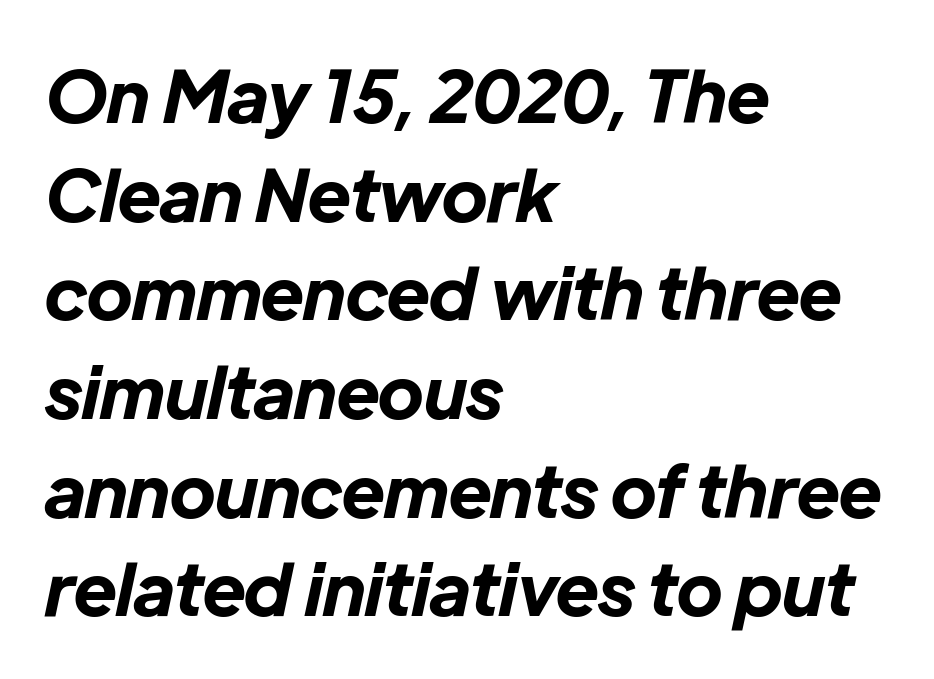
{"italic": "yes", "lean": "right", "slant_degrees": 12, "bold": "yes", "weight": "bold", "width": "normal", "stroke_contrast": "low", "x_height": "medium", "monospaced": "no", "underline": "no", "align": "left", "line_spacing": "normal", "line_spacing_ratio": 1.37, "letter_spacing": "normal", "letter_spacing_em": 0.0, "glyph_px": 72}
